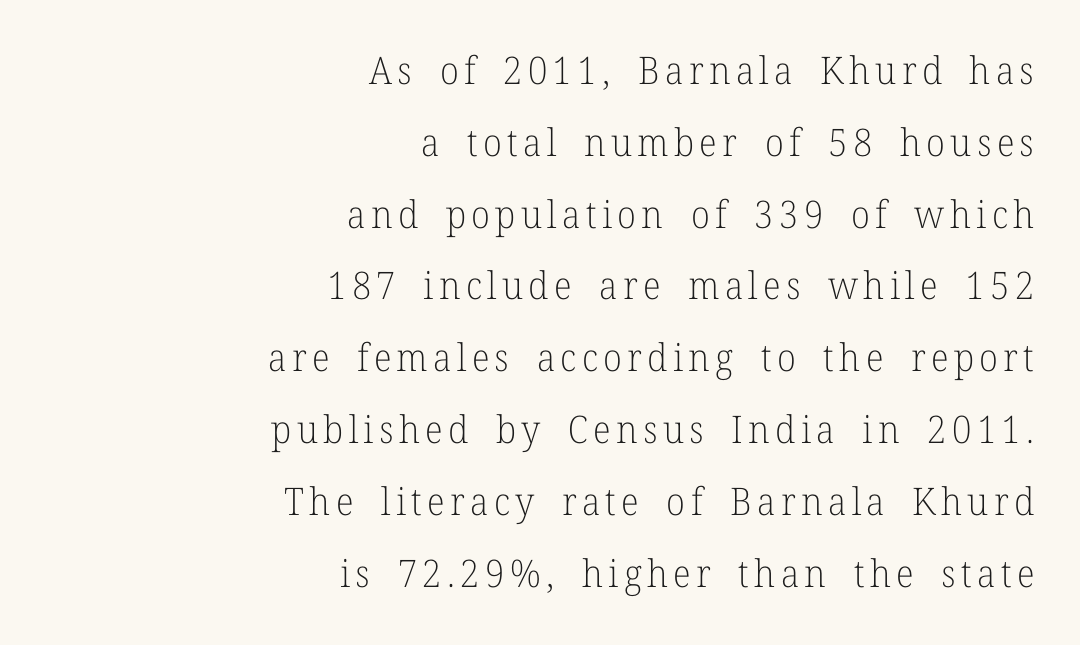
{"serif": "yes", "italic": "no", "bold": "no", "weight": "light", "width": "normal", "stroke_contrast": "low", "x_height": "medium", "monospaced": "no", "underline": "no", "align": "right", "line_spacing_ratio": 1.89, "glyph_px": 38}
